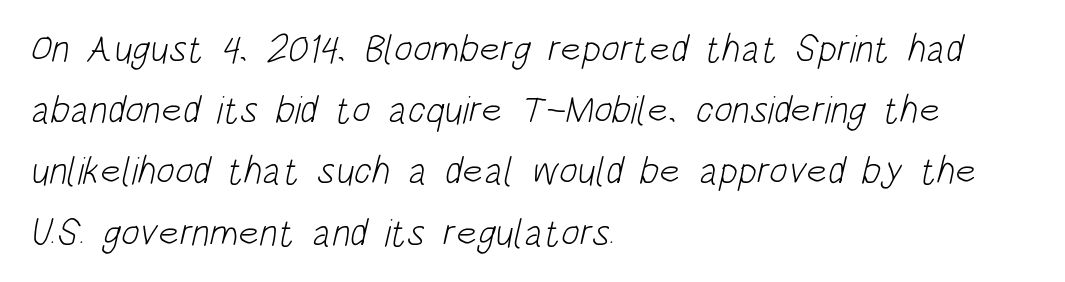
{"serif": "no", "bold": "no", "weight": "light", "width": "condensed", "stroke_contrast": "low", "x_height": "large", "monospaced": "no", "underline": "no", "align": "left", "line_spacing": "normal", "line_spacing_ratio": 1.57, "letter_spacing": "normal", "letter_spacing_em": 0.0, "glyph_px": 39}
